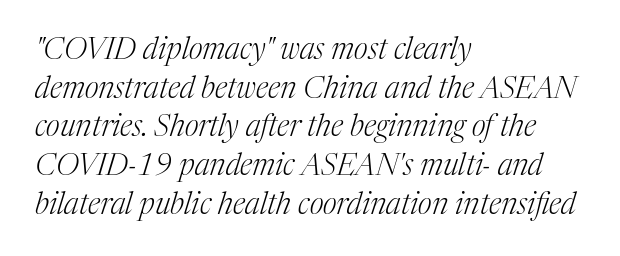
The image shows 30 px light serif type, italic (leaning right); set left-aligned, normal line spacing (1.29x), normal letter spacing, not underlined; medium stroke contrast and a medium x-height.
